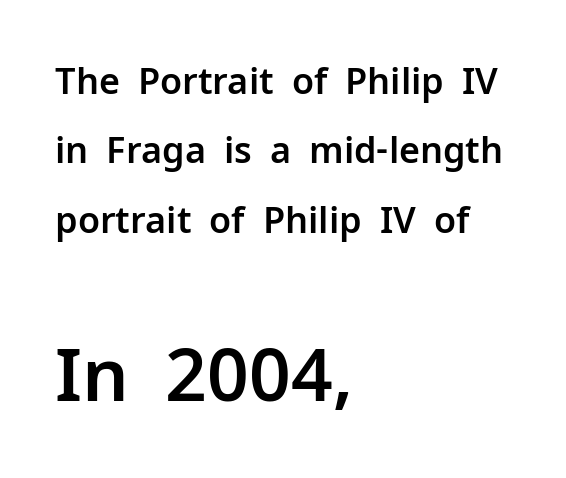
Anything drawn beneath the words? Only blank space. Where is the straight margin? On the left. The gaps between neighbouring characters are ordinary and unremarkable. Spacing verdict: proportional, widths tailored to each character. Leading is clearly above the norm, producing a sparse column.
